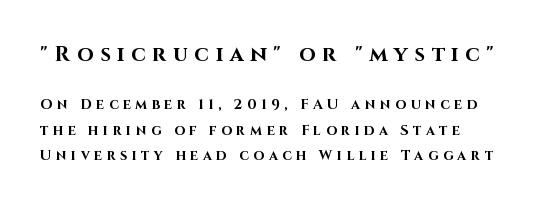
A typesetter would call this heavily tracked-out type. Characters remain perfectly vertical along every line. The words here are not underlined. If you squint, the top block still reads clearly — it's the larger of the two. Weight: bold.
